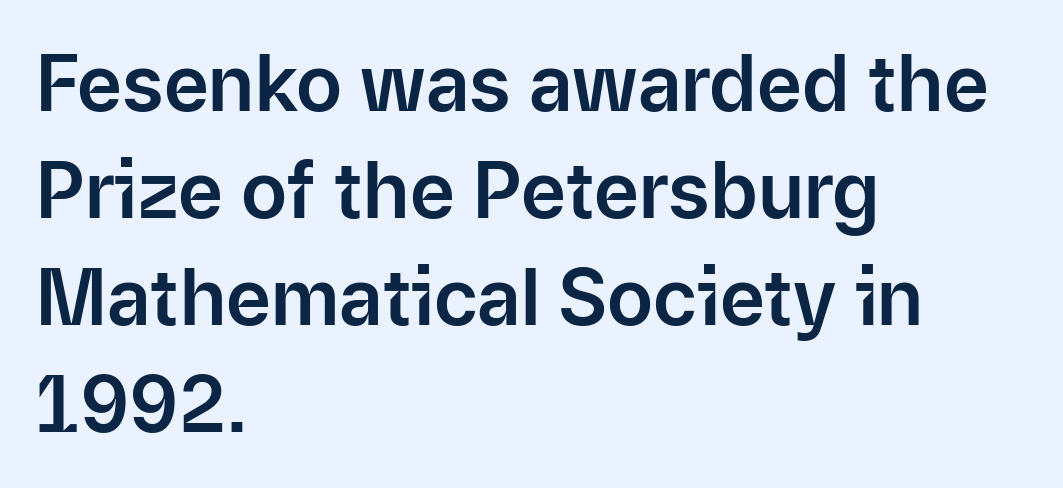
The image shows 77 px sans-serif type, upright; set left-aligned, normal line spacing (1.39x), normal letter spacing, not underlined; low stroke contrast and a medium x-height.
